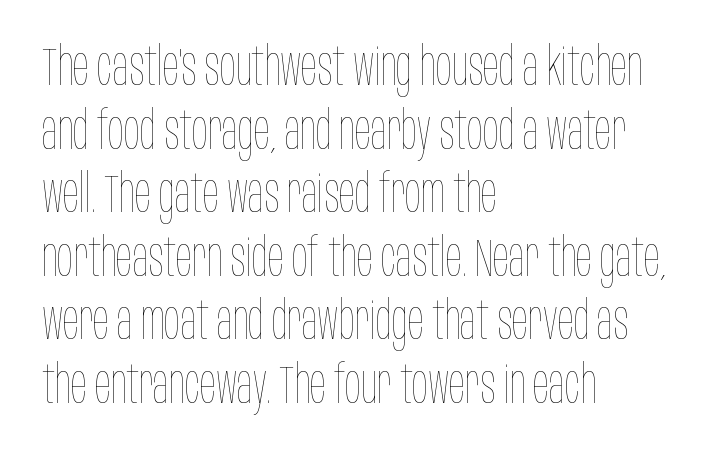
The image shows 53 px thin, condensed type, upright; set left-aligned, line spacing 1.2x, normal letter spacing, not underlined; low stroke contrast and a large x-height.
